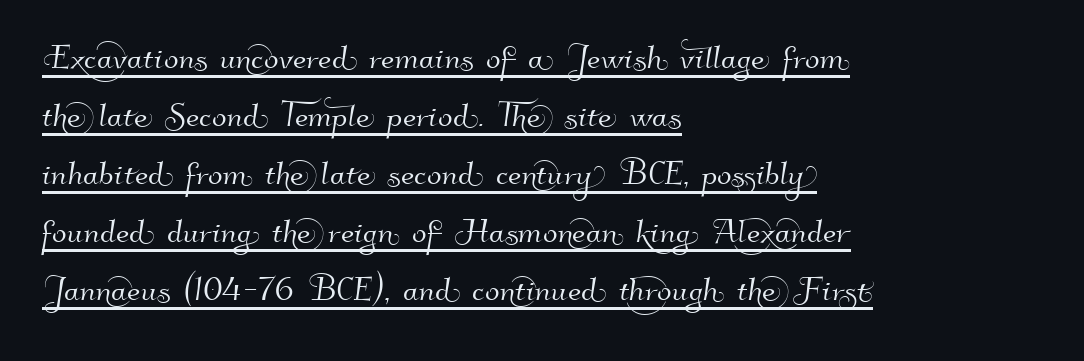
Words appear dense and cohesive because spacing is normal. Are there feet on the stems? There aren't — it's a sans. What's the leading like? Ordinary, nothing unusual. A typographer would call this underscored text. Do the characters align in a grid? No, the font is proportional. These lines are set flush left with a ragged right edge.
